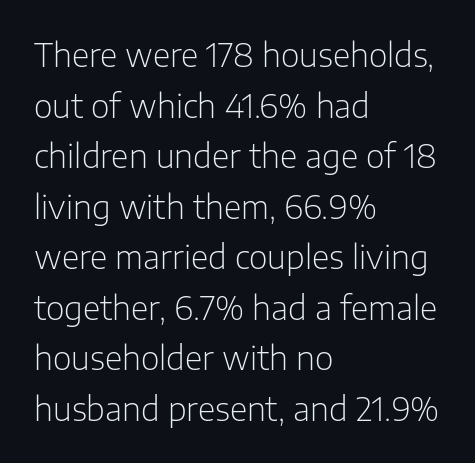
Q: Is the text bold? A: No.
Q: Is the text italic (slanted)? A: No, it is upright.
Q: Is the typeface a serif or a sans-serif typeface? A: Sans-serif.
Q: Is the text underlined? A: No.
Q: How is the paragraph aligned? A: Left-aligned.
Q: Is the spacing between letters normal or unusually wide? A: Normal.
Q: Is the spacing between lines tight, normal or loose? A: Normal.
Q: Width (condensed, normal, or wide)? A: Normal.
Q: Stroke contrast? A: Low.
Q: x-height? A: Medium.
Q: Monospaced? A: No.
